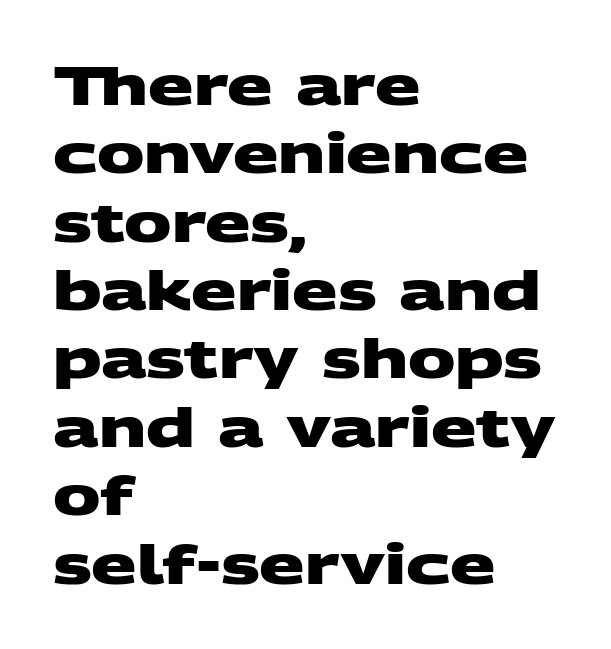
{"serif": "no", "bold": "yes", "weight": "heavy", "width": "wide", "stroke_contrast": "medium", "x_height": "large", "monospaced": "no", "underline": "no", "align": "left", "line_spacing": "normal", "line_spacing_ratio": 1.29, "letter_spacing": "normal", "letter_spacing_em": 0.0, "glyph_px": 53}
